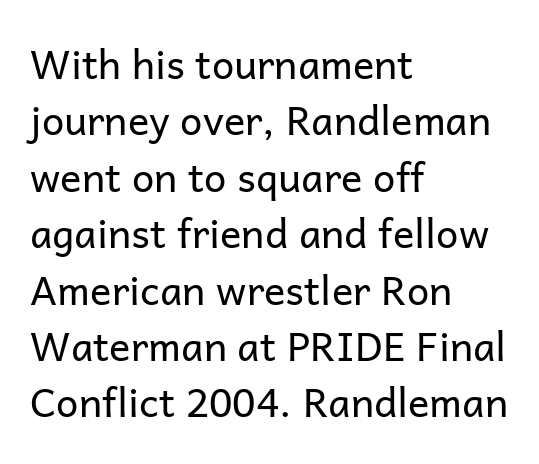
The typesetter chose a ragged-right arrangement here. Does the lettering tilt? It doesn't — this is upright. Glyph-to-glyph distance matches everyday printed text. No letter is thick-stroked: the sample isn't bold. The lines sit at an ordinary, default distance from one another.
